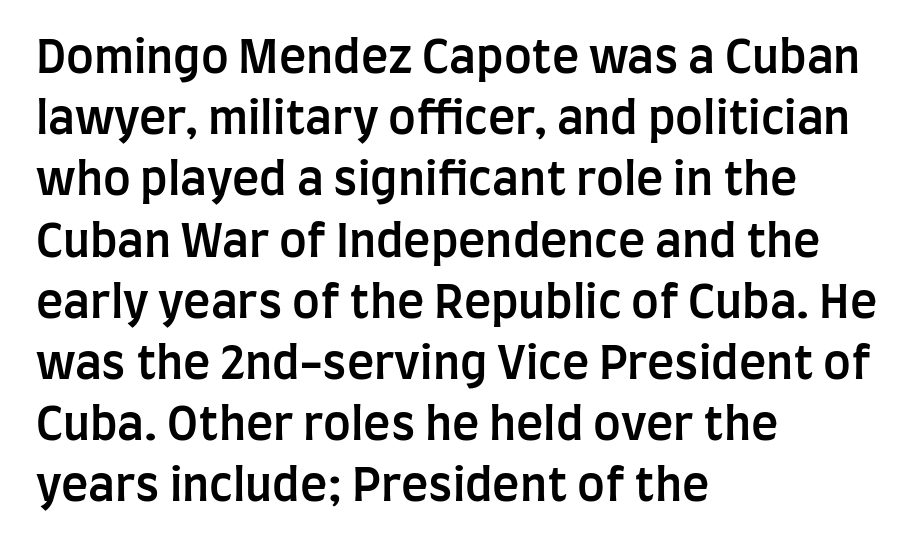
The image shows 46 px semibold, condensed sans-serif type, upright; set left-aligned, normal line spacing (1.33x), normal letter spacing, not underlined; low stroke contrast and a large x-height.
